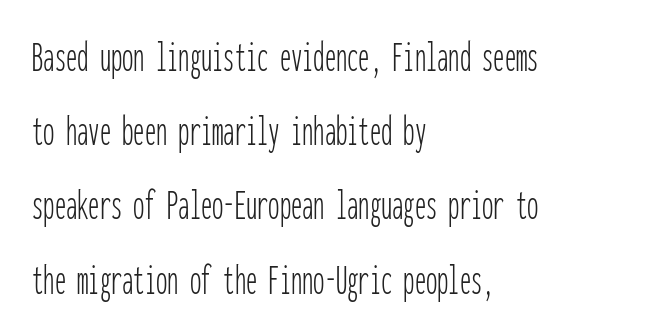
{"serif": "no", "italic": "no", "bold": "no", "weight": "thin", "width": "condensed", "stroke_contrast": "low", "x_height": "medium", "monospaced": "yes", "underline": "no", "align": "left", "line_spacing": "normal", "line_spacing_ratio": 1.65, "letter_spacing": "normal", "letter_spacing_em": 0.0, "glyph_px": 45}
